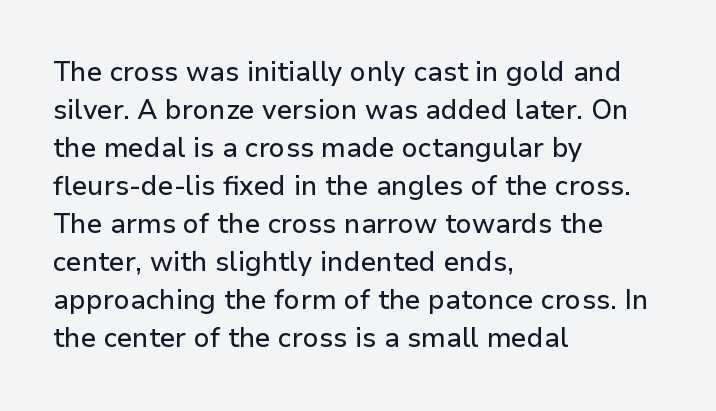
{"italic": "no", "underline": "no", "align": "left", "line_spacing": "normal", "line_spacing_ratio": 1.41, "letter_spacing": "normal", "letter_spacing_em": 0.0, "glyph_px": 27}
